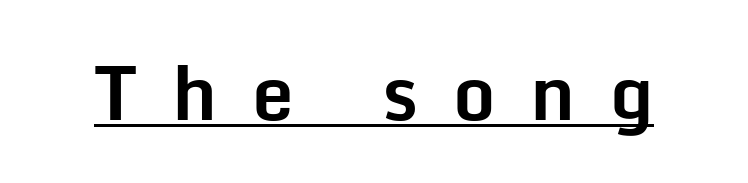
Q: Is the text bold? A: Yes.
Q: Is the text italic (slanted)? A: No, it is upright.
Q: Is the typeface a serif or a sans-serif typeface? A: Sans-serif.
Q: Is the text underlined? A: Yes.
Q: Is the spacing between letters normal or unusually wide? A: Unusually wide.
Q: Width (condensed, normal, or wide)? A: Normal.
Q: Stroke contrast? A: Low.
Q: x-height? A: Medium.
Q: Monospaced? A: No.
